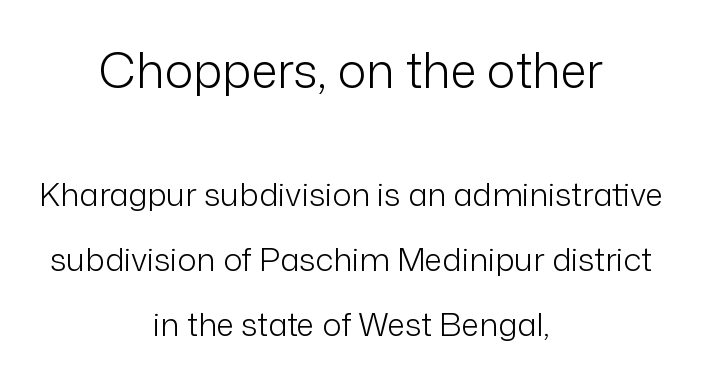
The image shows 48 px light sans-serif type, upright; set centered, loose line spacing (2.03x), normal letter spacing, not underlined; the first (top) block is 1.5x larger; low stroke contrast and a medium x-height.
